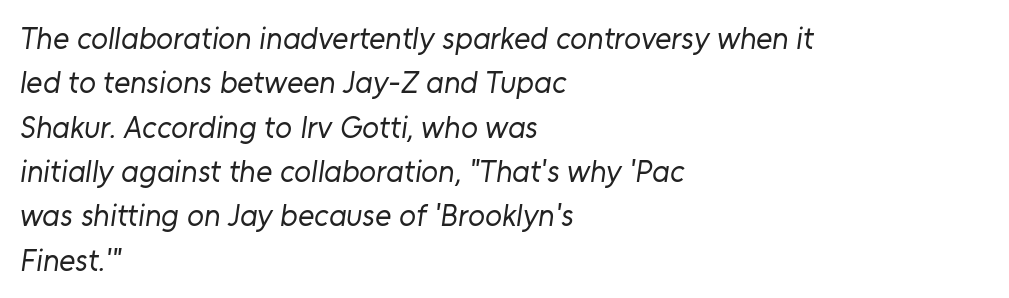
The image shows 31 px regular-weight sans-serif type; set left-aligned, normal line spacing (1.43x), normal letter spacing, not underlined; low stroke contrast and a medium x-height.
